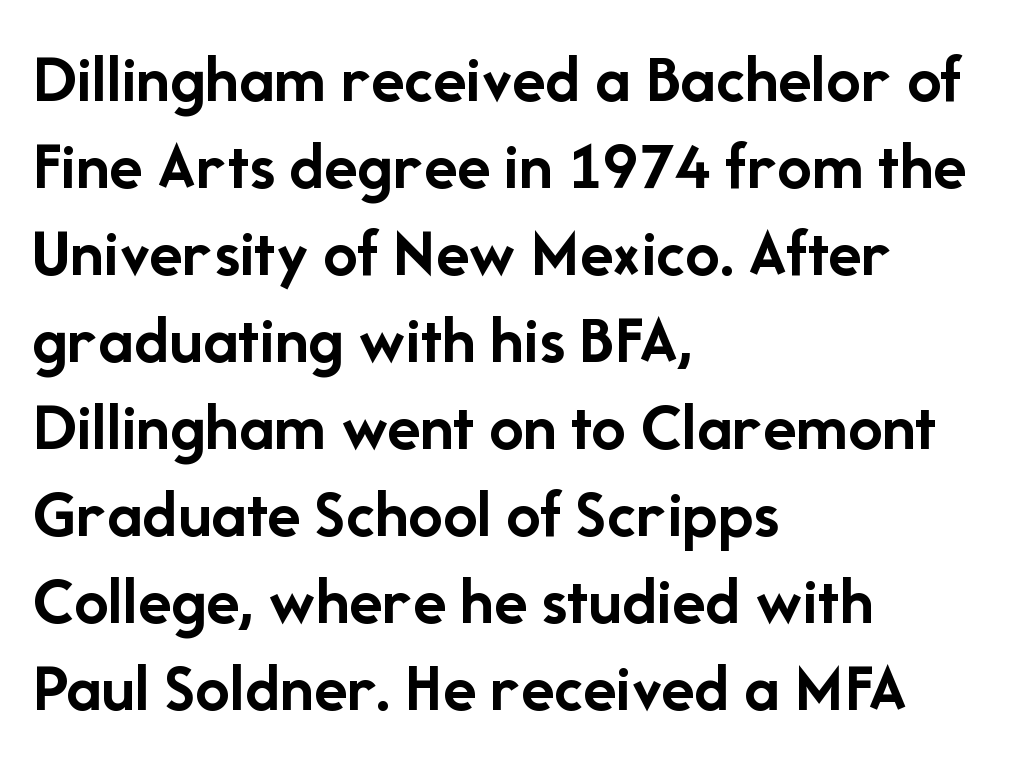
The image shows 69 px semibold sans-serif type, upright; set left-aligned, normal line spacing (1.26x), normal letter spacing, not underlined; low stroke contrast and a medium x-height.
